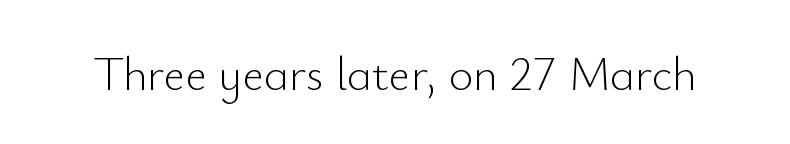
{"serif": "no", "italic": "no", "bold": "no", "weight": "light", "width": "normal", "stroke_contrast": "low", "x_height": "small", "monospaced": "no", "underline": "no", "letter_spacing": "normal", "letter_spacing_em": 0.0, "glyph_px": 47}
